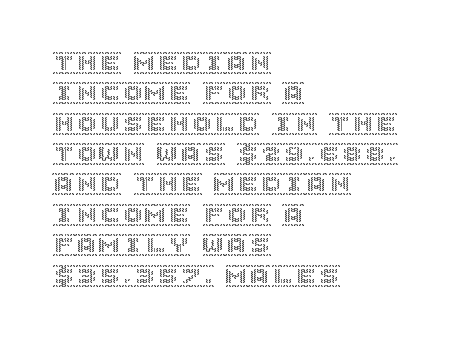
The face used here is rendered with its standard letterfit. These lines are set flush left with a ragged right edge. The glyphs are unaccompanied by any horizontal stroke below them. Normally led — the rows are evenly, conventionally spaced. Do the letters lean? They stand straight.
